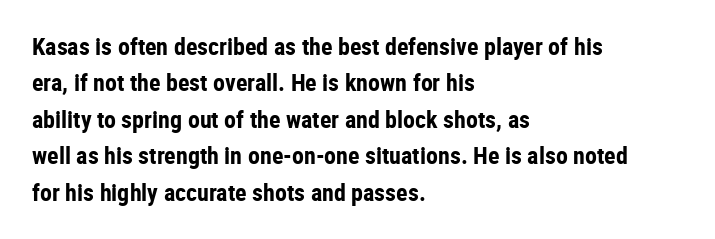
The image shows 24 px bold type, upright; set left-aligned, normal line spacing (1.52x), normal letter spacing, not underlined.
